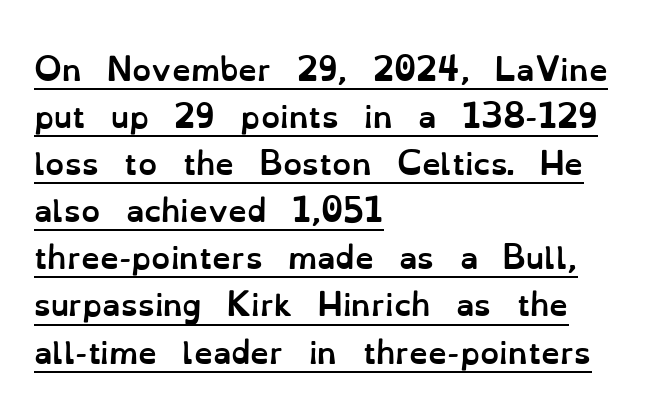
{"italic": "no", "bold": "yes", "weight": "semibold", "width": "normal", "stroke_contrast": "low", "x_height": "small", "monospaced": "no", "underline": "yes", "align": "left", "line_spacing": "normal", "line_spacing_ratio": 1.57, "letter_spacing": "normal", "letter_spacing_em": 0.0, "glyph_px": 30}
